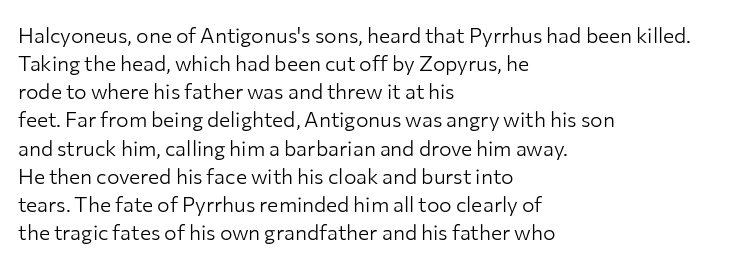
Q: Is the text bold? A: No.
Q: Is the text italic (slanted)? A: No, it is upright.
Q: Is the text underlined? A: No.
Q: How is the paragraph aligned? A: Left-aligned.
Q: Is the spacing between letters normal or unusually wide? A: Normal.
Q: Is the spacing between lines tight, normal or loose? A: Normal.
